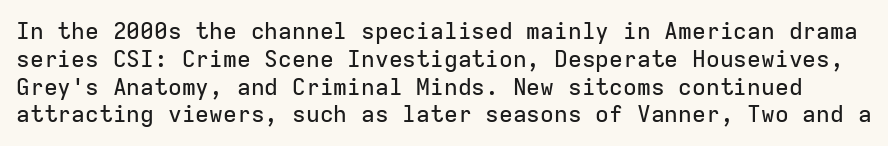
{"italic": "no", "underline": "no", "line_spacing_ratio": 1.21, "letter_spacing": "normal", "letter_spacing_em": 0.0, "glyph_px": 23}
